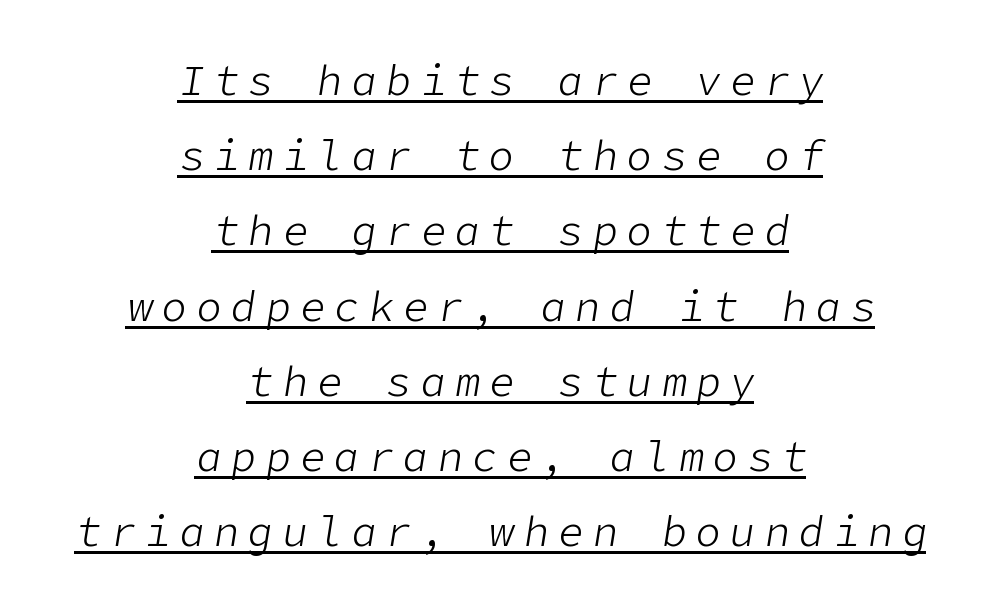
{"italic": "yes", "lean": "right", "slant_degrees": 9, "bold": "no", "weight": "light", "width": "normal", "stroke_contrast": "low", "x_height": "medium", "underline": "yes", "align": "center", "line_spacing_ratio": 1.79, "letter_spacing": "wide", "letter_spacing_em": 0.22, "glyph_px": 42}
